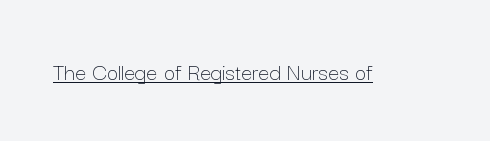
The letterforms sit at book weight or below. Posture: upright roman. Here the glyphs are tracked normally, forming tight word shapes. The words here are underlined.
